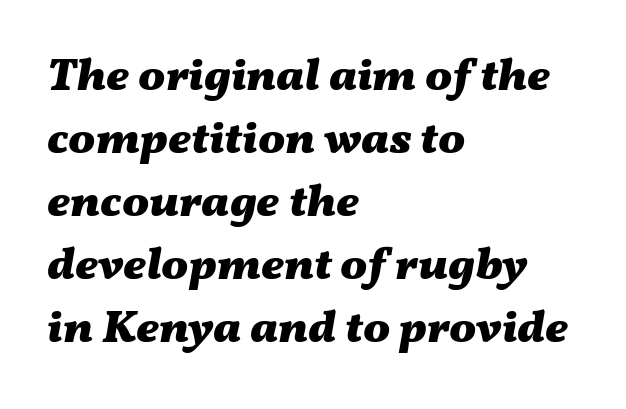
The image shows 45 px heavy, wide type, italic (leaning right); set left-aligned, normal line spacing (1.4x), normal letter spacing, not underlined; medium stroke contrast and a medium x-height.
